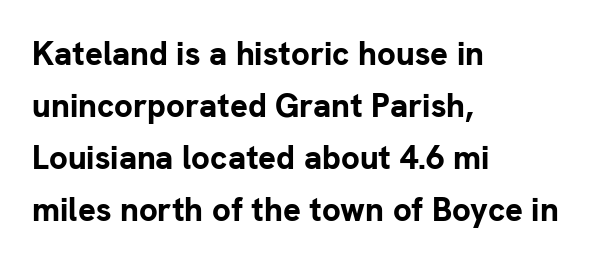
{"serif": "no", "italic": "no", "bold": "yes", "weight": "bold", "width": "normal", "stroke_contrast": "low", "x_height": "medium", "monospaced": "no", "underline": "no", "align": "left", "line_spacing": "normal", "line_spacing_ratio": 1.58, "letter_spacing": "normal", "letter_spacing_em": 0.0, "glyph_px": 33}
